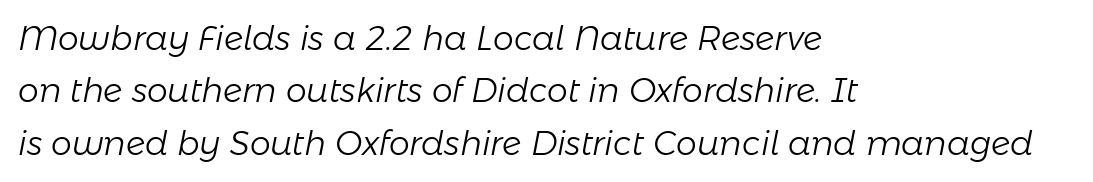
The space between consecutive lines is moderate. The lines in this sample share a left origin and differ only in where they stop. Is this a heavy cut? Hardly; it is regular or lighter. Think of a printed novel: that variable character pitch is what you see here.
